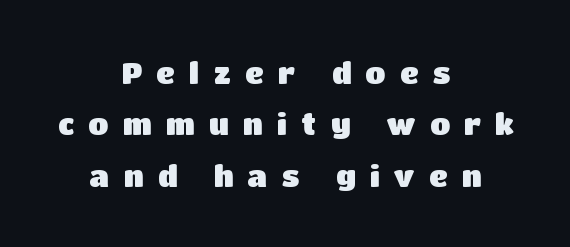
Q: Is the text bold? A: Yes.
Q: Is the text italic (slanted)? A: No, it is upright.
Q: Is the typeface a serif or a sans-serif typeface? A: Sans-serif.
Q: Is the text underlined? A: No.
Q: How is the paragraph aligned? A: Centered.
Q: Is the spacing between letters normal or unusually wide? A: Unusually wide.
Q: Width (condensed, normal, or wide)? A: Normal.
Q: Stroke contrast? A: Low.
Q: x-height? A: Large.
Q: Monospaced? A: No.
